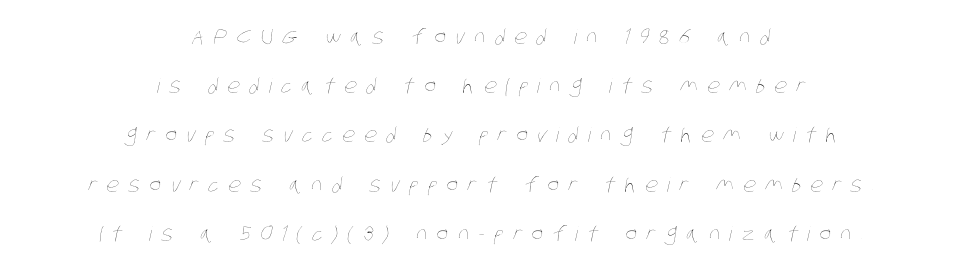
Q: Is the text bold? A: No.
Q: Is the text underlined? A: No.
Q: How is the paragraph aligned? A: Centered.
Q: Is the spacing between letters normal or unusually wide? A: Unusually wide.
Q: Is the spacing between lines tight, normal or loose? A: Loose.
